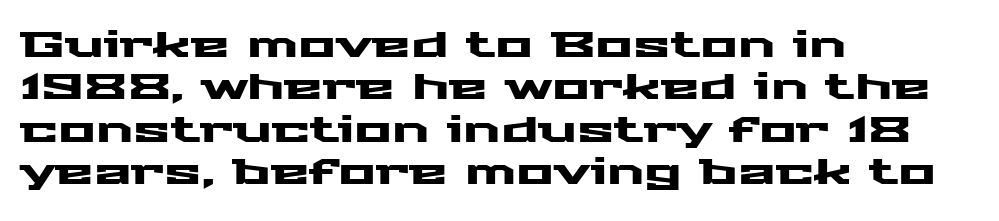
The image shows 35 px wide sans-serif type, upright; set left-aligned, line spacing 1.21x, normal letter spacing, not underlined; medium stroke contrast and a medium x-height.
